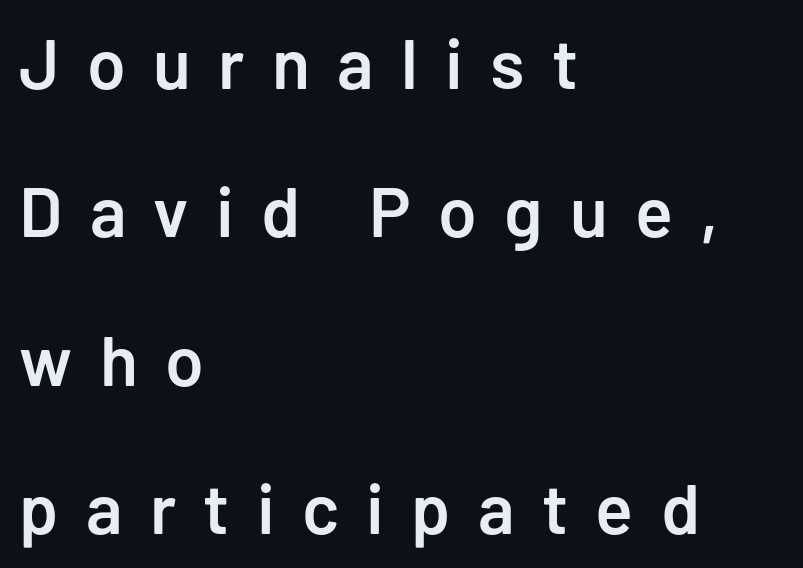
The image shows 70 px semibold sans-serif type, upright; set left-aligned, loose line spacing (2.12x), unusually wide letter spacing (+0.39 em), not underlined; low stroke contrast and a medium x-height.
